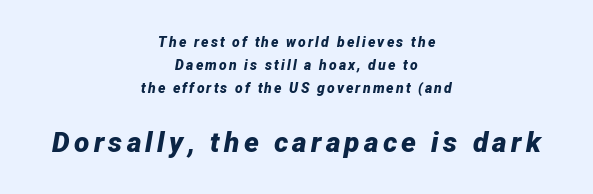
The image shows 28 px bold type, italic (leaning right); set centered, normal line spacing (1.66x), not underlined; the second (bottom) block is 2.0x larger; low stroke contrast and a medium x-height.
